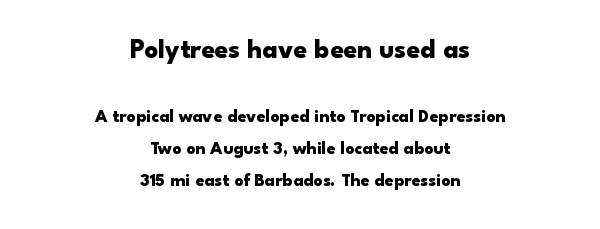
The image shows 27 px bold type, upright; set centered, line spacing 1.78x, normal letter spacing, not underlined; the first (top) block is 1.5x larger.
